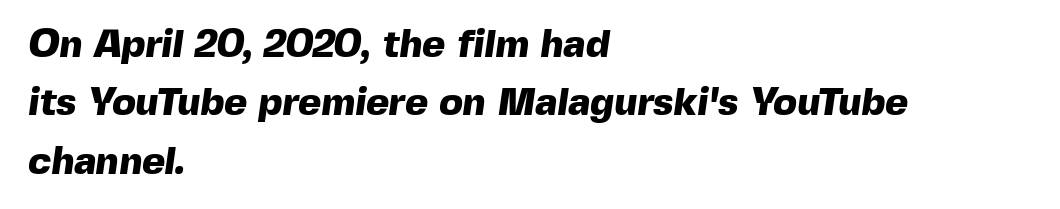
Left-aligned paragraph, ragged on the right. Note: no serifs on the glyphs. Heavy, bold letterforms. Reading down the column, the eye jumps a familiar distance to each next line.
